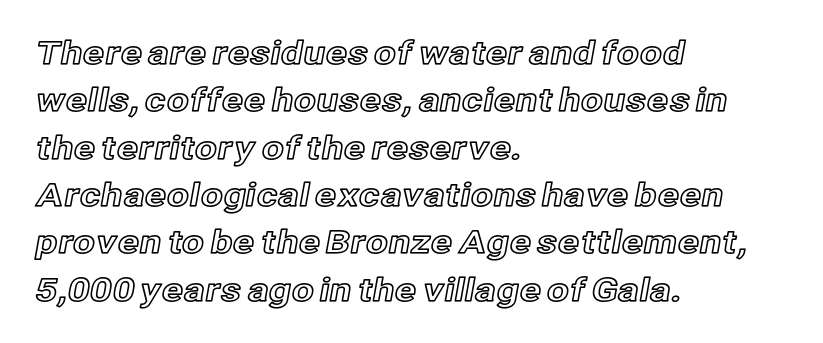
Any mark beneath the type? The region is blank. Between one letter and the next there's only the usual sliver of space. A typesetter would call this leading conventional body-copy spacing. Notice how the passage keeps a crisp vertical edge on the left only. Looks like regular typesetting: each glyph gets only the width it needs.
